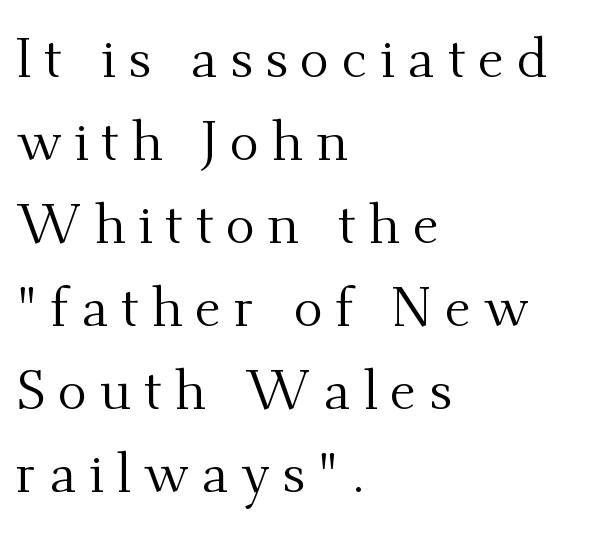
{"serif": "yes", "italic": "no", "bold": "no", "weight": "regular", "width": "normal", "stroke_contrast": "medium", "x_height": "small", "monospaced": "no", "underline": "no", "align": "left", "line_spacing": "normal", "line_spacing_ratio": 1.51, "letter_spacing": "wide", "letter_spacing_em": 0.23, "glyph_px": 55}
